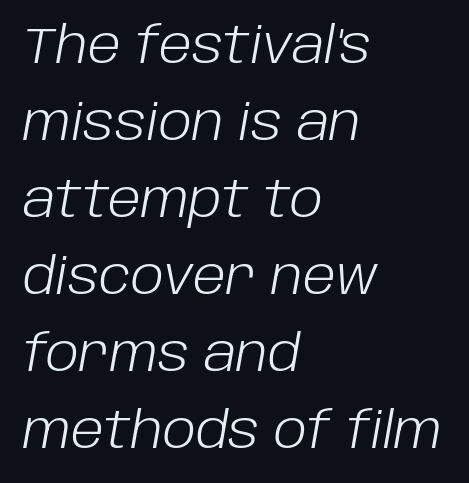
Italic: yes, the glyphs are oblique. The glyphs are unaccompanied by any horizontal stroke below them. A student would call this left alignment; a typographer would say flush left, rag right. The letters advance in unequal steps, a hallmark of proportional type. Ink coverage per letter is moderate at most.
